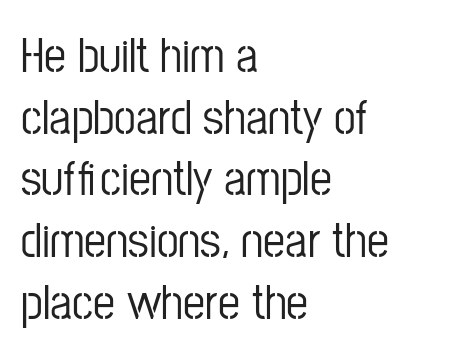
Q: Is the text italic (slanted)? A: No, it is upright.
Q: Is the typeface a serif or a sans-serif typeface? A: Sans-serif.
Q: Is the text underlined? A: No.
Q: How is the paragraph aligned? A: Left-aligned.
Q: Is the spacing between letters normal or unusually wide? A: Normal.
Q: Is the spacing between lines tight, normal or loose? A: Normal.
Q: Width (condensed, normal, or wide)? A: Condensed.
Q: Stroke contrast? A: Low.
Q: x-height? A: Medium.
Q: Monospaced? A: No.
